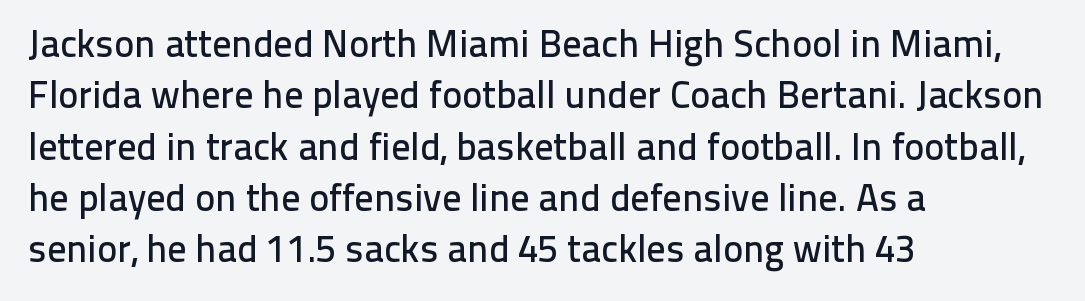
Does the leading feel generous? No, just average. Observe the absence of serifs on each vertical stroke in this sample. The lettering stays uniformly vertical, giving the passage a roman look. The paragraph has a hard left edge and a soft right edge. Plain, unruled lines of type.
